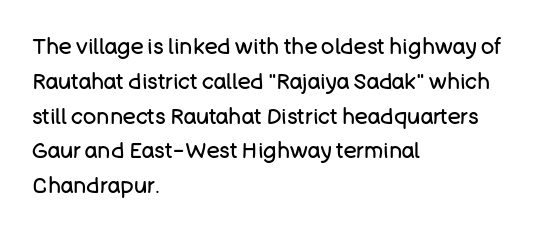
Q: Is the text bold? A: No.
Q: Is the text italic (slanted)? A: No, it is upright.
Q: Is the text underlined? A: No.
Q: How is the paragraph aligned? A: Left-aligned.
Q: Is the spacing between letters normal or unusually wide? A: Normal.
Q: Is the spacing between lines tight, normal or loose? A: Normal.
